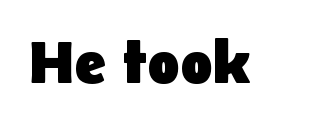
The image shows 60 px heavy sans-serif type, upright; set normal letter spacing, not underlined; low stroke contrast and a medium x-height.
